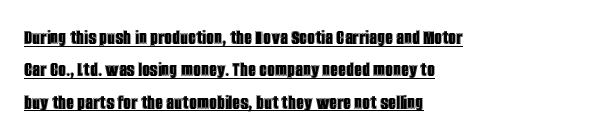
The image shows 22 px text type, upright; set left-aligned, normal line spacing (1.47x), normal letter spacing, underlined.
